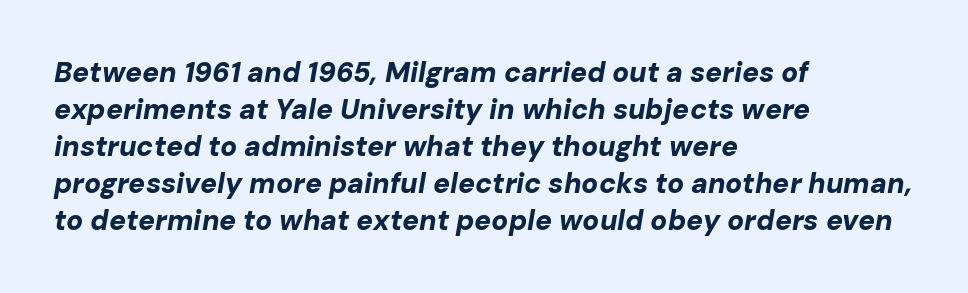
The image shows 28 px bold type, italic (leaning right); set left-aligned, normal line spacing (1.32x), normal letter spacing, not underlined; low stroke contrast and a medium x-height.
